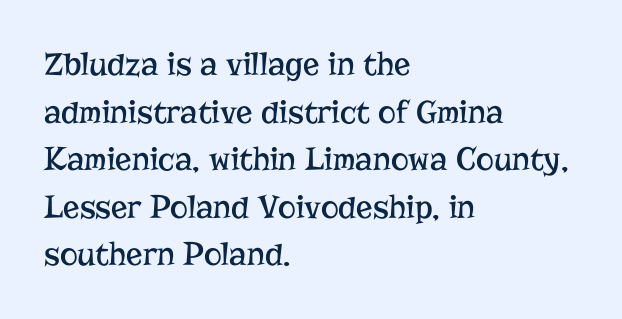
{"serif": "yes", "italic": "no", "bold": "no", "weight": "regular", "width": "normal", "stroke_contrast": "low", "x_height": "medium", "monospaced": "no", "underline": "no", "align": "left", "line_spacing": "normal", "line_spacing_ratio": 1.4, "letter_spacing": "normal", "letter_spacing_em": 0.0, "glyph_px": 34}
